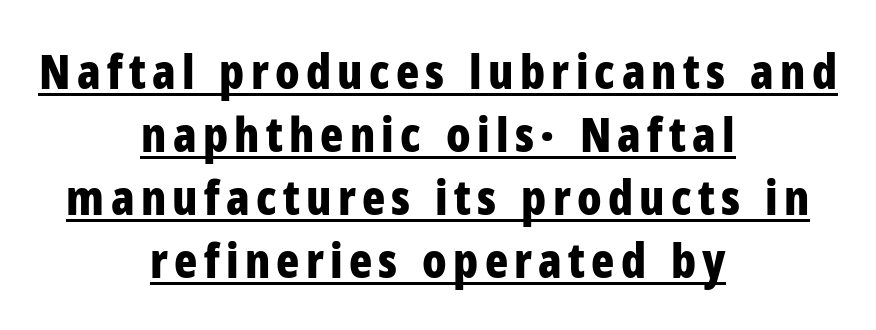
The image shows 48 px bold, condensed sans-serif type, upright; set centered, normal line spacing (1.31x), underlined; low stroke contrast and a medium x-height.
